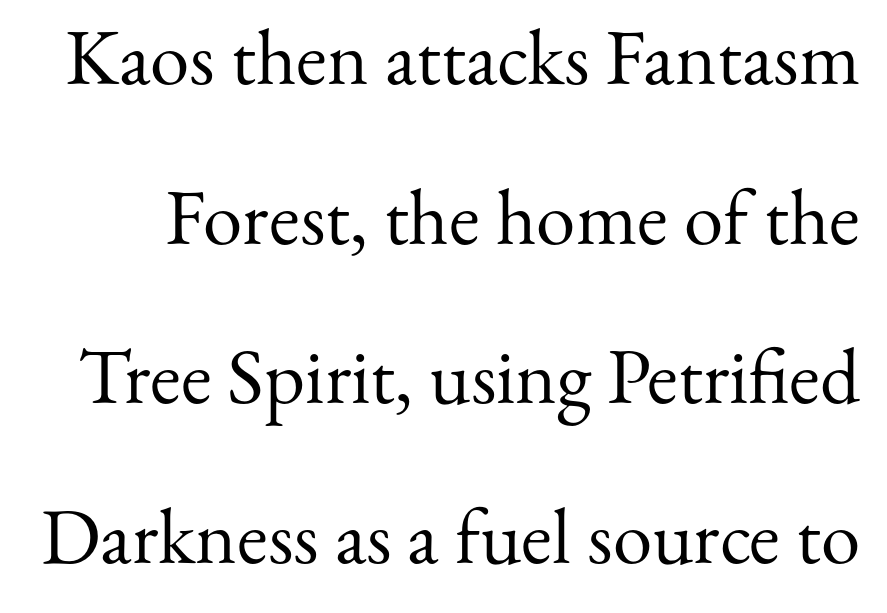
How would I describe the line gaps? Wide and relaxed. Heft: none added — not bold. The baseline area is clear. A typesetter would call this proportional, since set widths differ per character. The lettering stays uniformly vertical, giving the passage a roman look.
